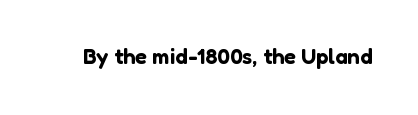
Tall strokes in this sample are plumb rather than angled. Short note: letters normally spaced. Lines of text with bare space underneath.
